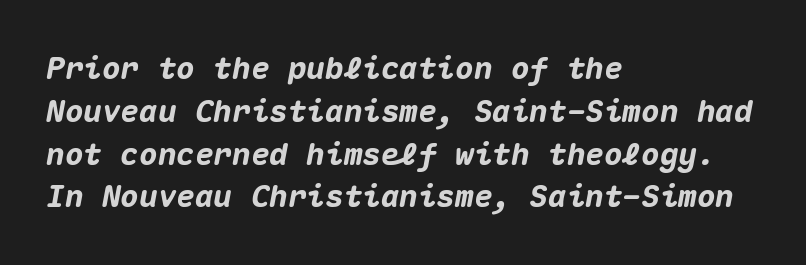
Q: Is the text bold? A: Yes.
Q: Is the text italic (slanted)? A: Yes, it leans right by about 10 degrees.
Q: Is the text underlined? A: No.
Q: How is the paragraph aligned? A: Left-aligned.
Q: Is the spacing between letters normal or unusually wide? A: Normal.
Q: Is the spacing between lines tight, normal or loose? A: Normal.
Q: Width (condensed, normal, or wide)? A: Normal.
Q: Stroke contrast? A: Medium.
Q: x-height? A: Medium.
Q: Monospaced? A: Yes.
